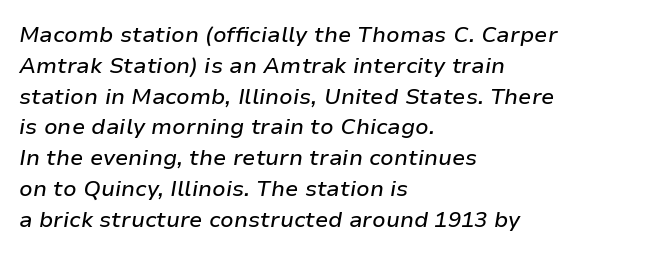
Q: Is the text italic (slanted)? A: Yes, it leans right by about 9 degrees.
Q: Is the text underlined? A: No.
Q: How is the paragraph aligned? A: Left-aligned.
Q: Is the spacing between letters normal or unusually wide? A: Normal.
Q: Is the spacing between lines tight, normal or loose? A: Normal.
